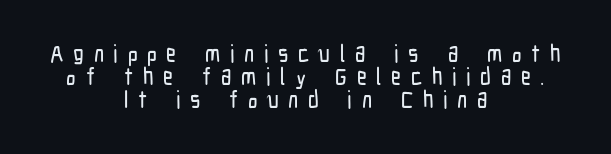
Q: Is the text italic (slanted)? A: No, it is upright.
Q: Is the text underlined? A: No.
Q: How is the paragraph aligned? A: Centered.
Q: Is the spacing between letters normal or unusually wide? A: Unusually wide.
Q: Is the spacing between lines tight, normal or loose? A: Tight.
